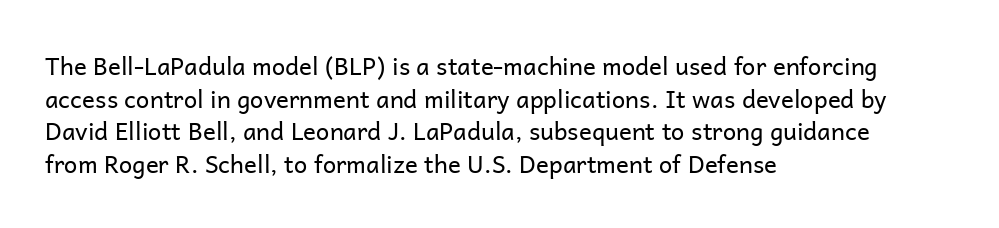
Plain, unruled lines of type. Ordinary non-slanted type is in use. Does extra space separate the letters? No, they use regular spacing. This is not heavy type; no bold has been used. These lines sit exactly where default settings would place them. Reading down the block, your eye returns to a fixed left position each line.
